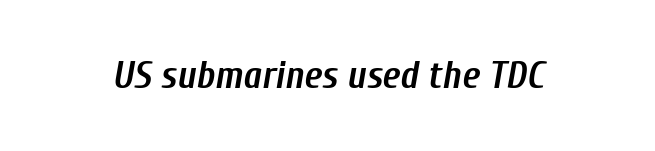
{"italic": "yes", "lean": "right", "slant_degrees": 10, "bold": "yes", "weight": "semibold", "width": "condensed", "stroke_contrast": "low", "x_height": "medium", "monospaced": "no", "underline": "no", "letter_spacing": "normal", "letter_spacing_em": 0.0, "glyph_px": 38}
